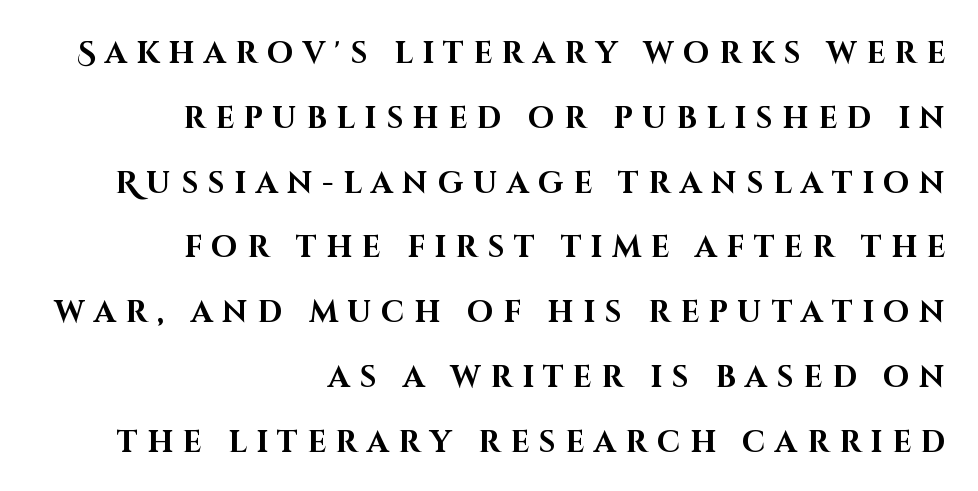
Q: Is the text bold? A: Yes.
Q: Is the text italic (slanted)? A: No, it is upright.
Q: Is the typeface a serif or a sans-serif typeface? A: Sans-serif.
Q: Is the text underlined? A: No.
Q: How is the paragraph aligned? A: Right-aligned.
Q: Is the spacing between letters normal or unusually wide? A: Unusually wide.
Q: Is the spacing between lines tight, normal or loose? A: Loose.
Q: Width (condensed, normal, or wide)? A: Normal.
Q: Stroke contrast? A: High.
Q: x-height? A: Large.
Q: Monospaced? A: No.
